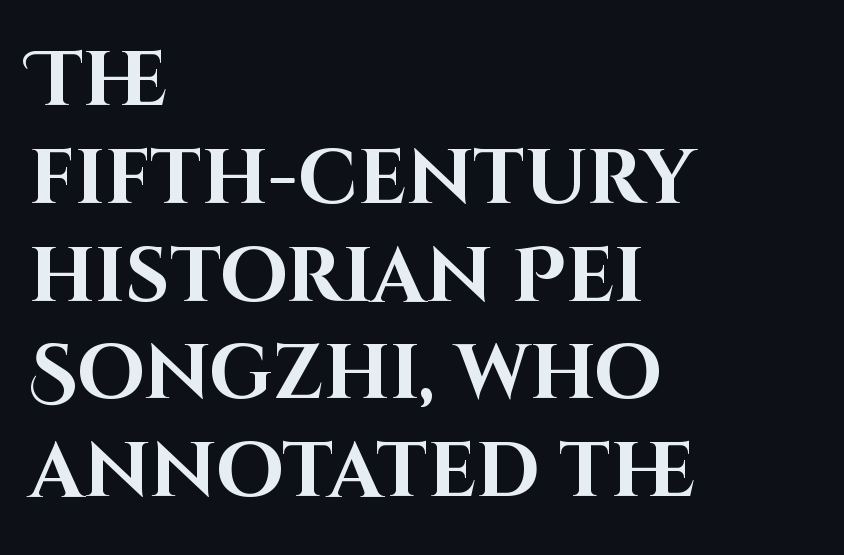
{"serif": "no", "italic": "no", "bold": "yes", "weight": "bold", "width": "normal", "stroke_contrast": "high", "x_height": "large", "monospaced": "no", "underline": "no", "align": "left", "line_spacing": "normal", "line_spacing_ratio": 1.27, "letter_spacing": "normal", "letter_spacing_em": 0.0, "glyph_px": 77}
